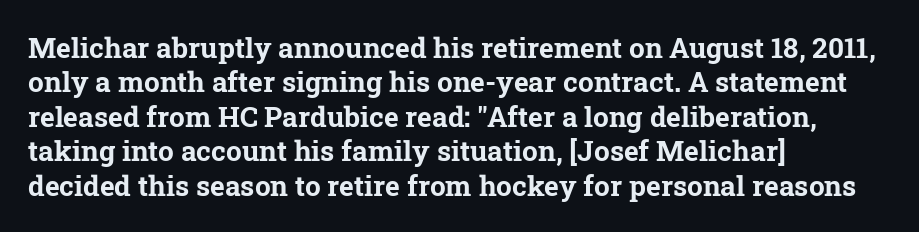
Q: Is the text bold? A: Yes.
Q: Is the typeface a serif or a sans-serif typeface? A: Serif.
Q: Is the text underlined? A: No.
Q: How is the paragraph aligned? A: Left-aligned.
Q: Is the spacing between letters normal or unusually wide? A: Normal.
Q: Width (condensed, normal, or wide)? A: Normal.
Q: Stroke contrast? A: Low.
Q: x-height? A: Medium.
Q: Monospaced? A: No.
